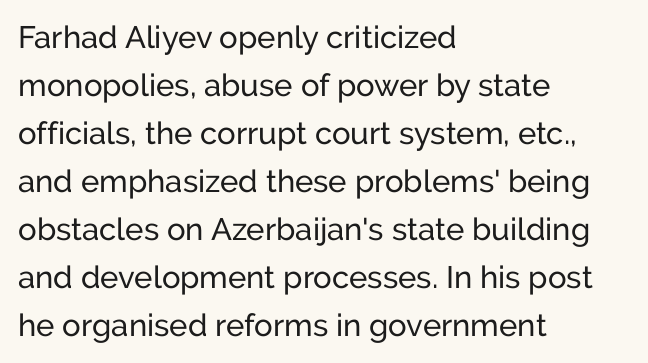
The foot of each line stays bare and open. Heft: none added — not bold. The passage shown is typed in a proportional face where columns would drift. The letters carry no serifs — their stems end cleanly without finishing strokes.
